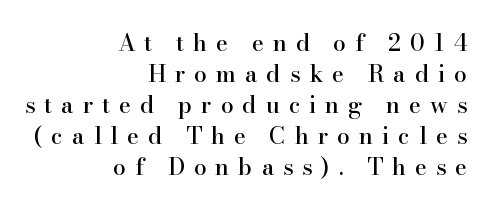
{"italic": "no", "underline": "no", "align": "right", "line_spacing": "normal", "line_spacing_ratio": 1.35, "letter_spacing": "wide", "letter_spacing_em": 0.39, "glyph_px": 23}
